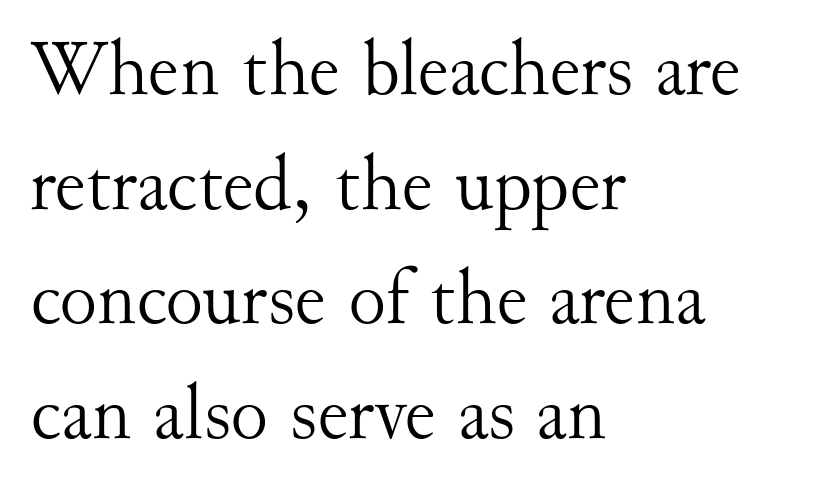
{"serif": "yes", "italic": "no", "bold": "no", "weight": "light", "width": "normal", "stroke_contrast": "medium", "x_height": "small", "monospaced": "no", "underline": "no", "align": "left", "line_spacing": "normal", "line_spacing_ratio": 1.45, "letter_spacing": "normal", "letter_spacing_em": 0.0, "glyph_px": 79}
